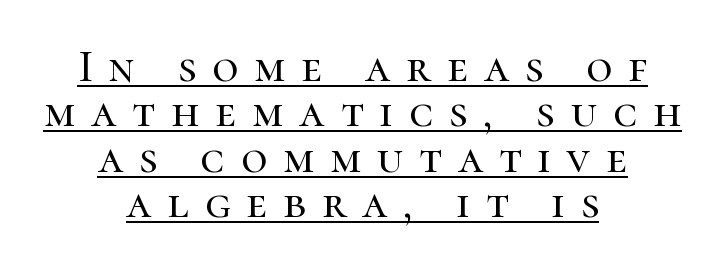
{"serif": "yes", "italic": "no", "width": "normal", "stroke_contrast": "high", "x_height": "medium", "monospaced": "no", "underline": "yes", "align": "center", "line_spacing": "tight", "line_spacing_ratio": 1.01, "letter_spacing": "wide", "letter_spacing_em": 0.36, "glyph_px": 45}
